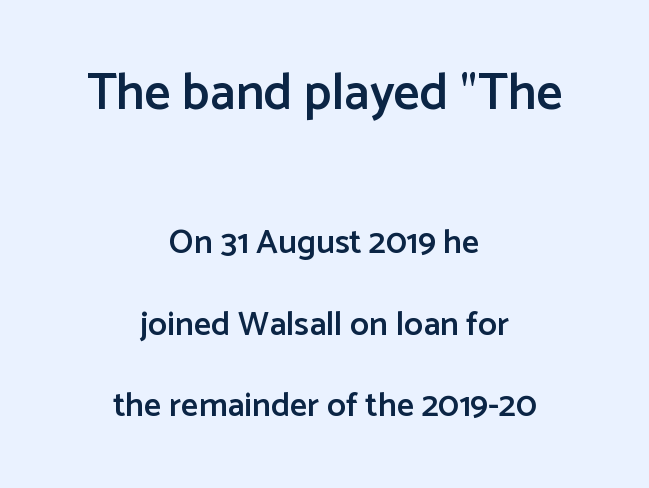
Q: Is the text bold? A: Semi-bold.
Q: Is the text italic (slanted)? A: No, it is upright.
Q: Is the typeface a serif or a sans-serif typeface? A: Sans-serif.
Q: Is the text underlined? A: No.
Q: How is the paragraph aligned? A: Centered.
Q: Is the spacing between letters normal or unusually wide? A: Normal.
Q: Is the spacing between lines tight, normal or loose? A: Loose.
Q: Which block of text is set in a larger size, the first (top) or the second (bottom)? A: The first (top) one.
Q: Width (condensed, normal, or wide)? A: Normal.
Q: Stroke contrast? A: Low.
Q: x-height? A: Medium.
Q: Monospaced? A: No.
